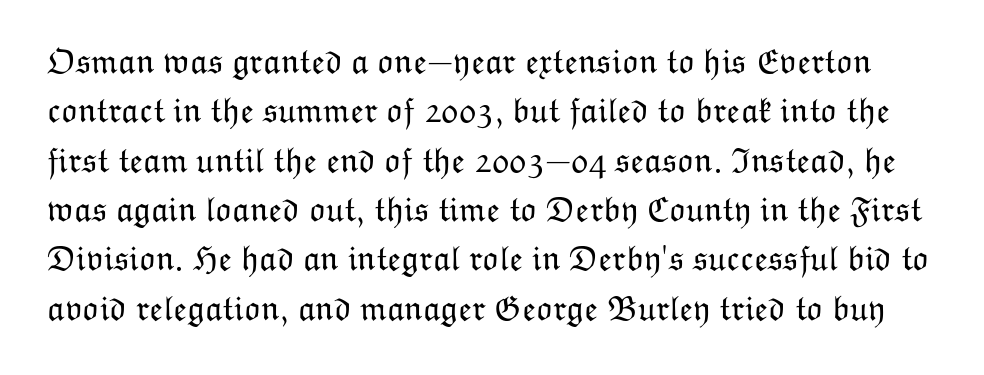
Q: Is the text bold? A: No.
Q: Is the text italic (slanted)? A: No, it is upright.
Q: Is the text underlined? A: No.
Q: Is the spacing between letters normal or unusually wide? A: Normal.
Q: Is the spacing between lines tight, normal or loose? A: Normal.
Q: Width (condensed, normal, or wide)? A: Normal.
Q: Stroke contrast? A: Low.
Q: x-height? A: Medium.
Q: Monospaced? A: No.
